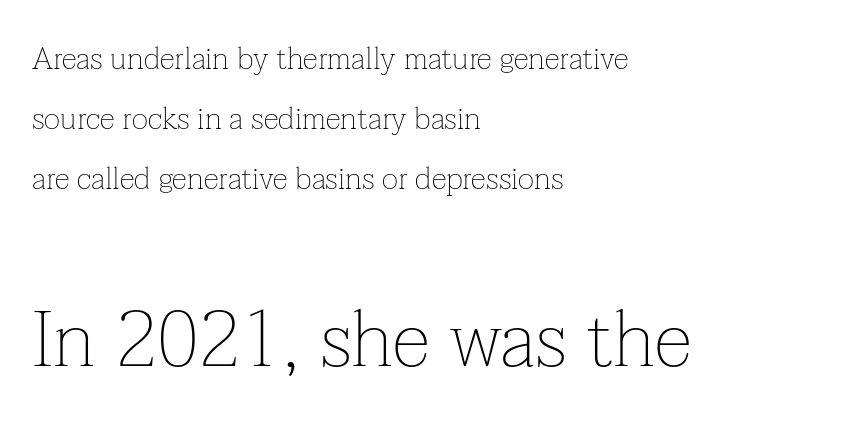
The typesetter chose a ragged-right arrangement here. Does the lettering tilt? It doesn't — this is upright. This is not heavy type; no bold has been used. Do the characters align in a grid? No, the font is proportional. The area under the type is left untouched.
